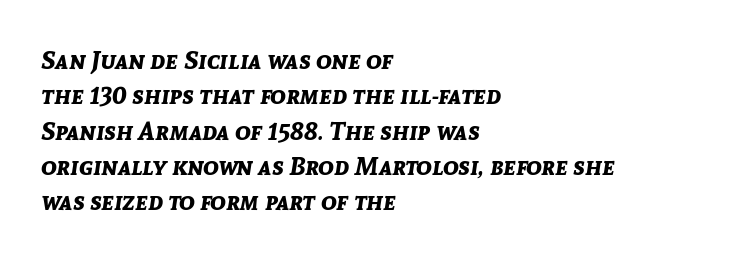
Honestly, the letter spacing is just normal — you wouldn't notice it. Line beginnings align vertically; line endings do not. In terms of posture, this sample is oblique. Typesetter's note: full bold, strokes at maximum text heaviness.
